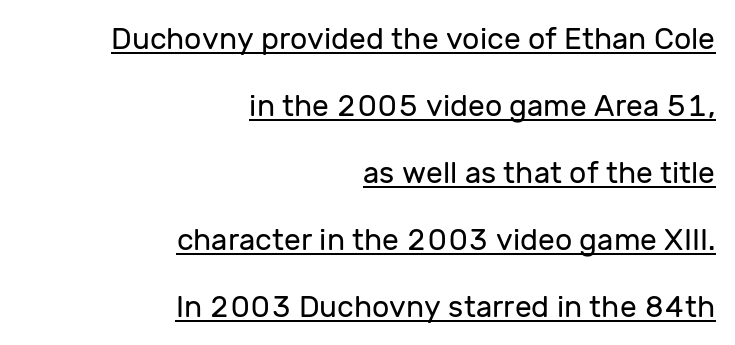
In terms of letterform style, serifs are entirely absent. Reading down the block, your eye finds every line finishing at a fixed right position. A typesetter would call this zero additional tracking. The typesetting does not lean heavy: it is not bold. The rendering uses natural spacing where letterforms have individual widths. Like a heading marked for emphasis, these lines bear an underscore.
